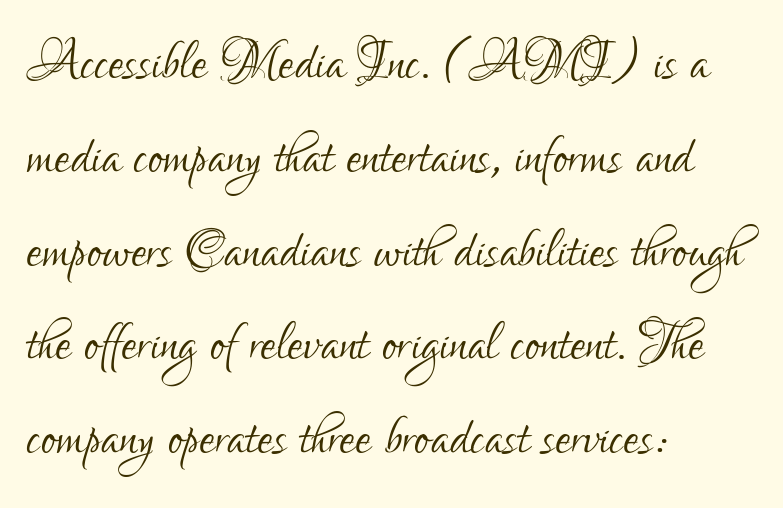
The face used here is rendered with its standard letterfit. Does the leading feel generous? No, just average. Each stroke keeps to a modest, everyday thickness or less. Looks like regular typesetting: each glyph gets only the width it needs.
